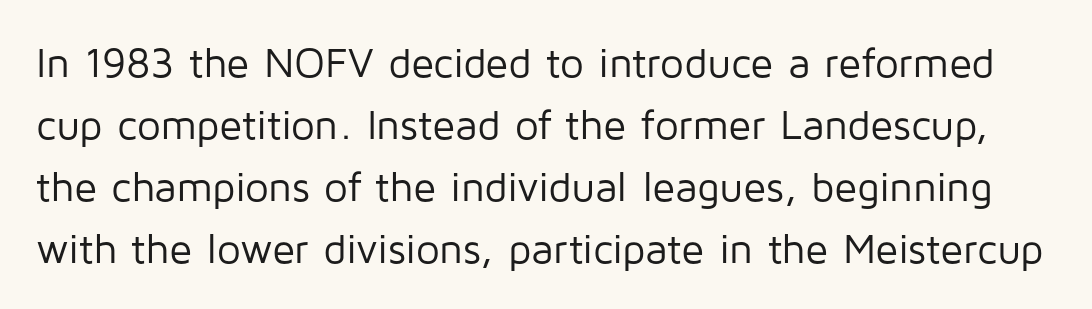
{"serif": "no", "italic": "no", "bold": "no", "weight": "regular", "width": "normal", "stroke_contrast": "low", "x_height": "medium", "monospaced": "no", "underline": "no", "line_spacing": "normal", "line_spacing_ratio": 1.48, "letter_spacing": "normal", "letter_spacing_em": 0.0, "glyph_px": 42}
